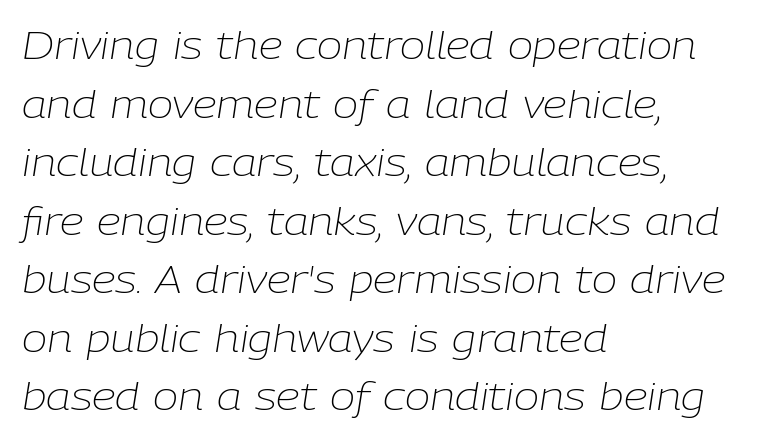
Ink coverage per letter is moderate at most. The designer left line spacing at the default. The rendering uses natural spacing where letterforms have individual widths. Caption: multi-line text, flush left, ragged right.
